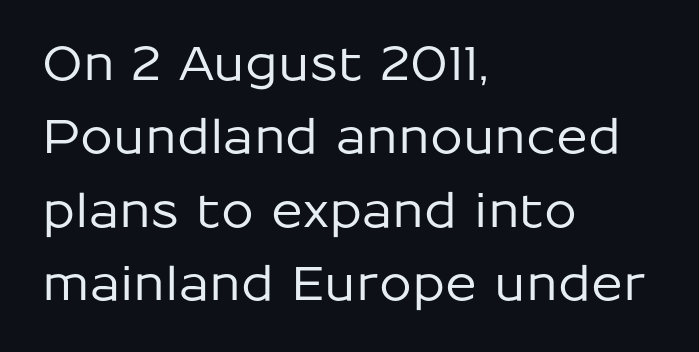
Q: Is the text italic (slanted)? A: No, it is upright.
Q: Is the typeface a serif or a sans-serif typeface? A: Sans-serif.
Q: Is the text underlined? A: No.
Q: How is the paragraph aligned? A: Left-aligned.
Q: Is the spacing between letters normal or unusually wide? A: Normal.
Q: Is the spacing between lines tight, normal or loose? A: Normal.
Q: Width (condensed, normal, or wide)? A: Normal.
Q: Stroke contrast? A: Low.
Q: x-height? A: Medium.
Q: Monospaced? A: No.
